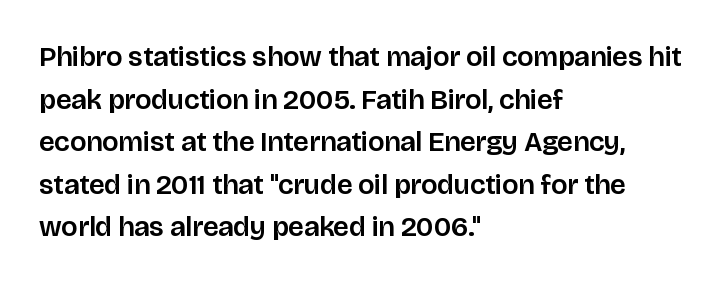
Q: Is the text italic (slanted)? A: No, it is upright.
Q: Is the typeface a serif or a sans-serif typeface? A: Sans-serif.
Q: Is the text underlined? A: No.
Q: How is the paragraph aligned? A: Left-aligned.
Q: Is the spacing between letters normal or unusually wide? A: Normal.
Q: Is the spacing between lines tight, normal or loose? A: Normal.
Q: Width (condensed, normal, or wide)? A: Normal.
Q: Stroke contrast? A: Low.
Q: x-height? A: Large.
Q: Monospaced? A: No.
